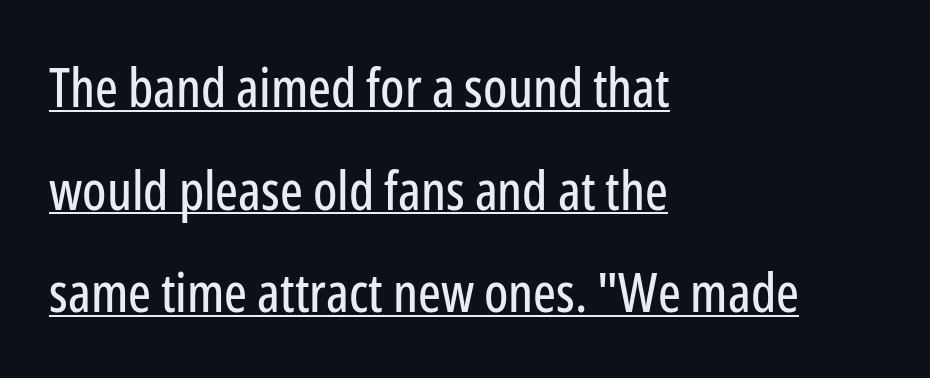
The image shows 54 px condensed sans-serif type, upright; set left-aligned, loose line spacing (1.9x), normal letter spacing, underlined; low stroke contrast and a medium x-height.
